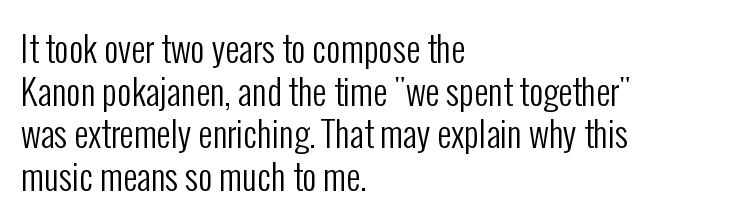
Q: Is the text bold? A: No.
Q: Is the text italic (slanted)? A: No, it is upright.
Q: Is the typeface a serif or a sans-serif typeface? A: Sans-serif.
Q: Is the text underlined? A: No.
Q: How is the paragraph aligned? A: Left-aligned.
Q: Is the spacing between letters normal or unusually wide? A: Normal.
Q: Width (condensed, normal, or wide)? A: Condensed.
Q: Stroke contrast? A: Low.
Q: x-height? A: Medium.
Q: Monospaced? A: No.
